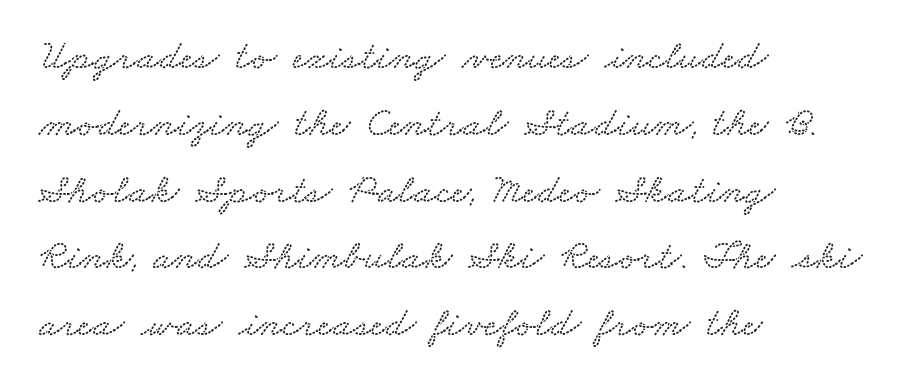
{"width": "wide", "stroke_contrast": "low", "x_height": "small", "monospaced": "no", "underline": "no", "align": "left", "line_spacing": "normal", "line_spacing_ratio": 1.59, "letter_spacing": "normal", "letter_spacing_em": 0.0, "glyph_px": 42}
